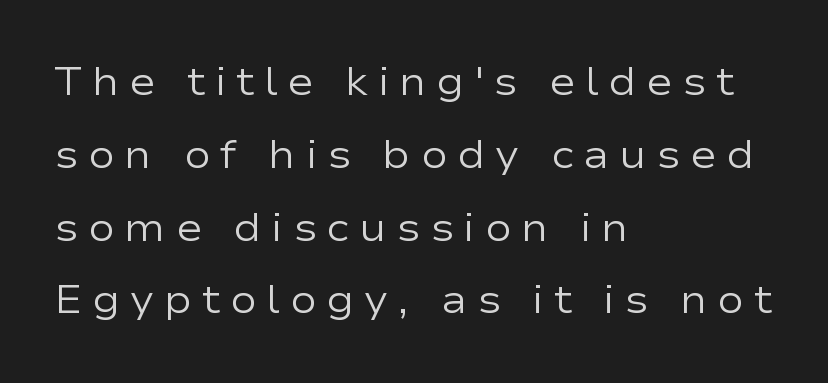
Q: Is the text bold? A: No.
Q: Is the text italic (slanted)? A: No, it is upright.
Q: Is the typeface a serif or a sans-serif typeface? A: Sans-serif.
Q: Is the text underlined? A: No.
Q: How is the paragraph aligned? A: Left-aligned.
Q: Is the spacing between letters normal or unusually wide? A: Unusually wide.
Q: Width (condensed, normal, or wide)? A: Wide.
Q: Stroke contrast? A: Low.
Q: x-height? A: Medium.
Q: Monospaced? A: No.
